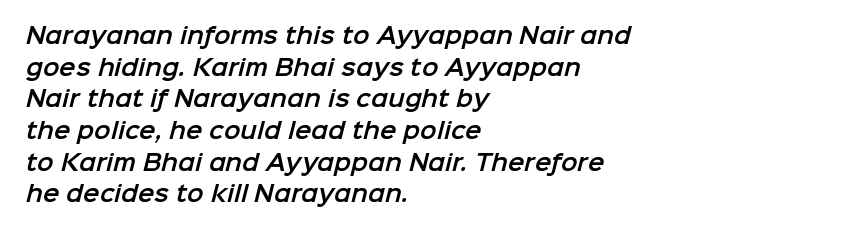
{"underline": "no", "align": "left", "line_spacing": "normal", "line_spacing_ratio": 1.44, "letter_spacing": "normal", "letter_spacing_em": 0.0, "glyph_px": 22}
